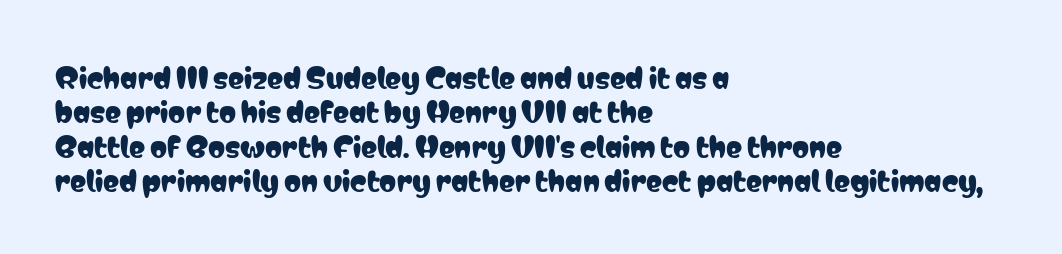
Do the letters lean? They stand straight. Lines of text with bare space underneath. The passage shown stacks its lines at a standard gap. Casual observation: everything's shoved over to the left.
